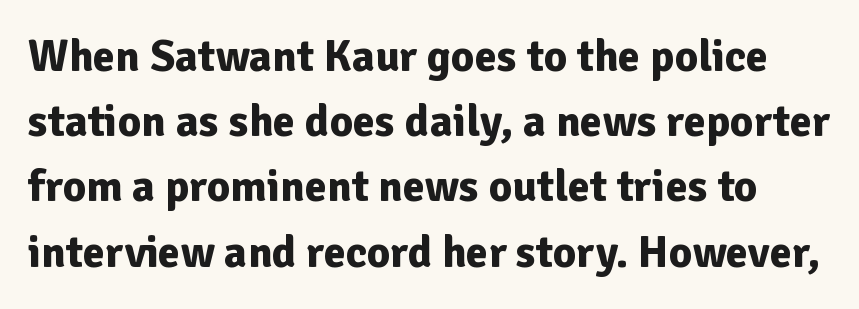
Reading down the column, the eye jumps a familiar distance to each next line. Glance below the letters and you will spot only blank space. In terms of letterspacing, this is plain default setting. Is this a fixed-width face? No — the glyphs have proportional, varying widths. Notice how thick the strokes are: this is what a full bold looks like.
